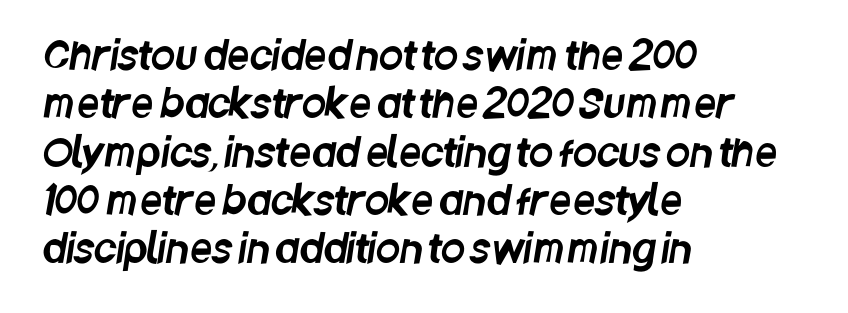
Quick note: underline off. You could call the tracking neutral — neither tight nor loose. A classic flush-left, rag-right setting is used for this passage. Classification — sans serif. The face used here is proportionally spaced, like ordinary book or web type.
